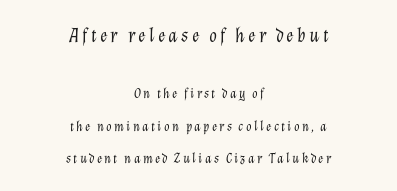
Q: Is the text bold? A: No.
Q: Is the text italic (slanted)? A: Yes, it leans right by about 12 degrees.
Q: Is the text underlined? A: No.
Q: How is the paragraph aligned? A: Centered.
Q: Is the spacing between lines tight, normal or loose? A: Loose.
Q: Which block of text is set in a larger size, the first (top) or the second (bottom)? A: The first (top) one.
